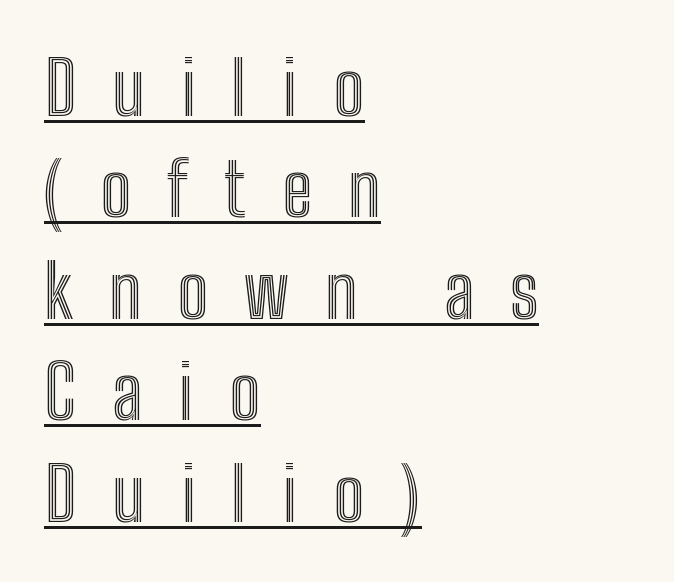
Q: Is the text italic (slanted)? A: No, it is upright.
Q: Is the text underlined? A: Yes.
Q: How is the paragraph aligned? A: Left-aligned.
Q: Is the spacing between letters normal or unusually wide? A: Unusually wide.
Q: Is the spacing between lines tight, normal or loose? A: Normal.
Q: Width (condensed, normal, or wide)? A: Condensed.
Q: x-height? A: Medium.
Q: Monospaced? A: No.
